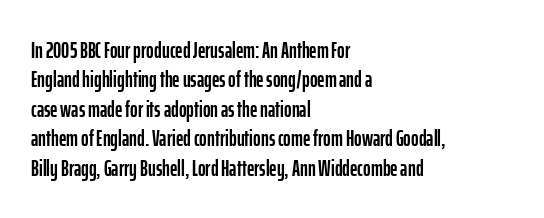
{"italic": "no", "underline": "no", "align": "left", "line_spacing": "normal", "line_spacing_ratio": 1.28, "letter_spacing": "normal", "letter_spacing_em": 0.0, "glyph_px": 23}
